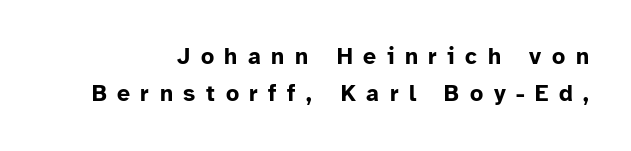
The image shows 23 px bold type, upright; set normal line spacing (1.61x), unusually wide letter spacing (+0.46 em), not underlined.
